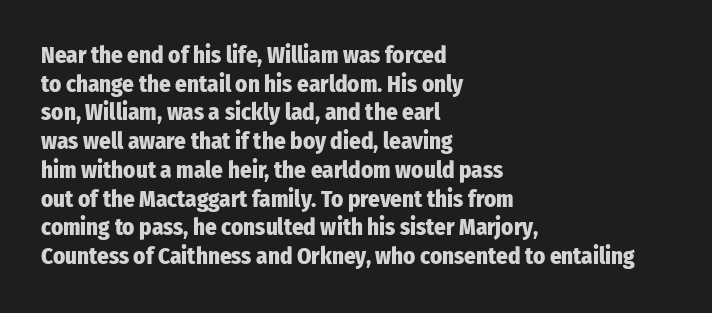
{"italic": "no", "bold": "yes", "underline": "no", "align": "left", "line_spacing": "normal", "line_spacing_ratio": 1.25, "letter_spacing": "normal", "letter_spacing_em": 0.0, "glyph_px": 23}
